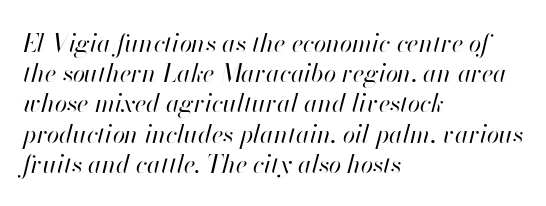
{"italic": "yes", "lean": "right", "slant_degrees": 13, "bold": "no", "underline": "no", "align": "left", "line_spacing_ratio": 1.21, "letter_spacing": "normal", "letter_spacing_em": 0.0, "glyph_px": 25}
